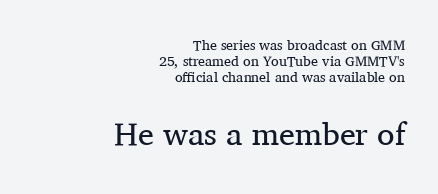
Q: Is the text bold? A: No.
Q: Is the text italic (slanted)? A: No, it is upright.
Q: Is the typeface a serif or a sans-serif typeface? A: Serif.
Q: Is the text underlined? A: No.
Q: How is the paragraph aligned? A: Right-aligned.
Q: Is the spacing between letters normal or unusually wide? A: Normal.
Q: Is the spacing between lines tight, normal or loose? A: Tight.
Q: Which block of text is set in a larger size, the first (top) or the second (bottom)? A: The second (bottom) one.
Q: Width (condensed, normal, or wide)? A: Normal.
Q: Stroke contrast? A: Medium.
Q: x-height? A: Medium.
Q: Monospaced? A: No.
